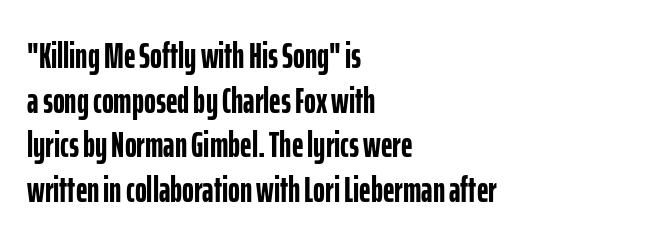
Emphasis by weight is at full strength: bold. Between one letter and the next there's only the usual sliver of space. The letters advance in unequal steps, a hallmark of proportional type. No italicization has been applied; the sample stays upright.
